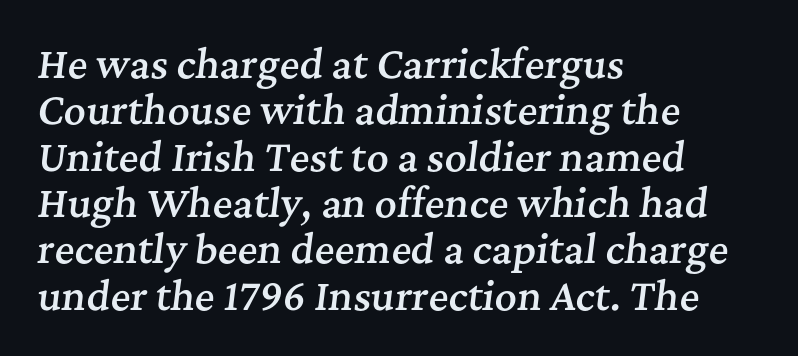
The rendering uses natural spacing where letterforms have individual widths. The text block is weighted toward the left margin, trailing off unevenly rightward. Each word holds together tightly as a unit, with standard inter-letter gaps. Stroke terminals: seriffed. Its strokes are somewhat broadened, the hallmark of semibold type. The area under the type is left untouched.
